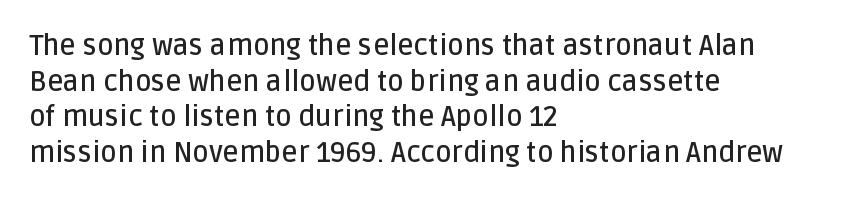
Note the varied advance widths — an 'i' is clearly narrower than an 'm'. Bare-footed words on every line. Every letter is mildly thick-stroked: semibold rather than bold. Is there much room between lines? A standard amount, neither cramped nor airy.
